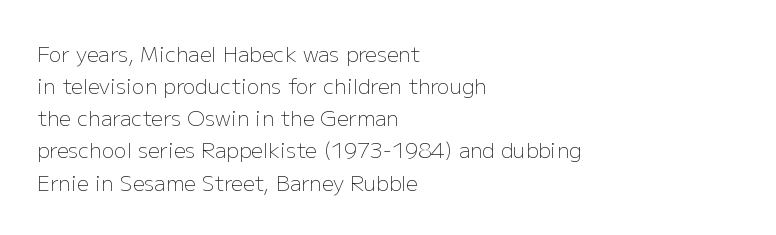
Is the block centered? No — it sits flush against the left margin. Honestly, the row spacing looks completely unremarkable. Check under the words: just untouched page. Ascenders rise straight up at ninety degrees. Nobody touched the tracking dial on this one.
